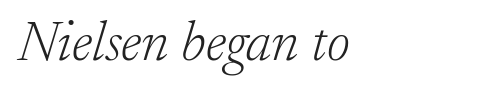
Q: Is the text bold? A: No.
Q: Is the text italic (slanted)? A: Yes, it leans right by about 17 degrees.
Q: Is the typeface a serif or a sans-serif typeface? A: Serif.
Q: Is the text underlined? A: No.
Q: How is the paragraph aligned? A: Left-aligned.
Q: Is the spacing between letters normal or unusually wide? A: Normal.
Q: Width (condensed, normal, or wide)? A: Normal.
Q: Stroke contrast? A: Low.
Q: x-height? A: Small.
Q: Monospaced? A: No.
